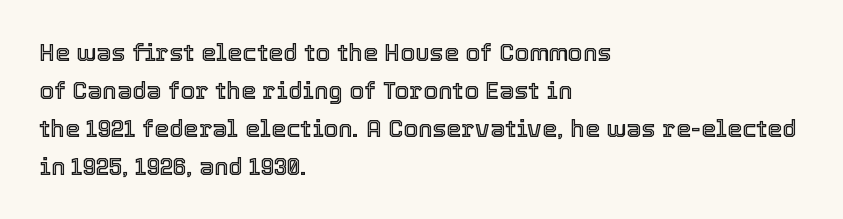
The image shows 24 px text type, upright; set left-aligned, normal line spacing (1.58x), normal letter spacing, not underlined.
